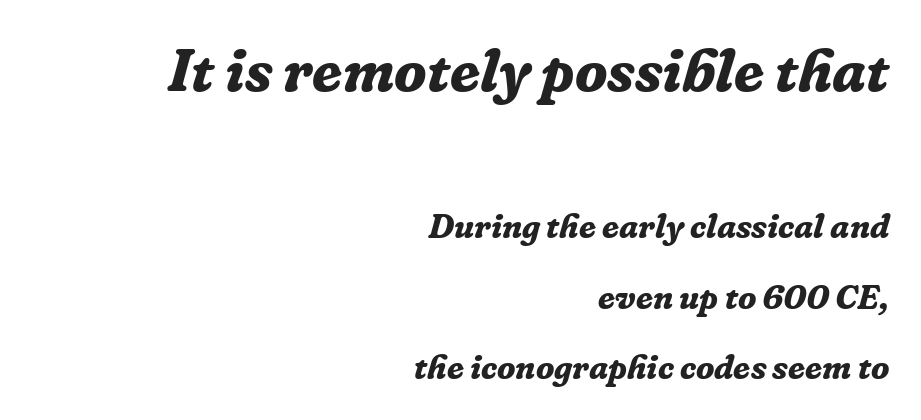
Q: Is the text bold? A: Yes.
Q: Is the text italic (slanted)? A: Yes, it leans right by about 16 degrees.
Q: Is the typeface a serif or a sans-serif typeface? A: Serif.
Q: Is the text underlined? A: No.
Q: How is the paragraph aligned? A: Right-aligned.
Q: Is the spacing between letters normal or unusually wide? A: Normal.
Q: Is the spacing between lines tight, normal or loose? A: Loose.
Q: Which block of text is set in a larger size, the first (top) or the second (bottom)? A: The first (top) one.
Q: Width (condensed, normal, or wide)? A: Normal.
Q: Stroke contrast? A: Low.
Q: x-height? A: Medium.
Q: Monospaced? A: No.
